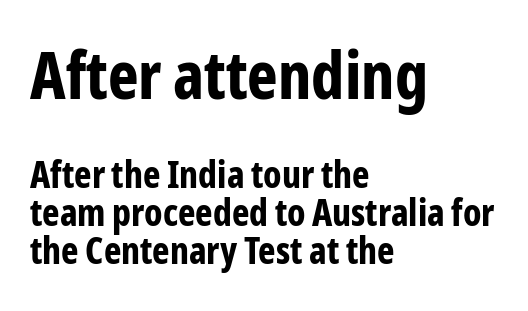
Q: Is the text bold? A: Yes.
Q: Is the text italic (slanted)? A: No, it is upright.
Q: Is the typeface a serif or a sans-serif typeface? A: Sans-serif.
Q: Is the text underlined? A: No.
Q: How is the paragraph aligned? A: Left-aligned.
Q: Is the spacing between letters normal or unusually wide? A: Normal.
Q: Is the spacing between lines tight, normal or loose? A: Tight.
Q: Which block of text is set in a larger size, the first (top) or the second (bottom)? A: The first (top) one.
Q: Width (condensed, normal, or wide)? A: Condensed.
Q: Stroke contrast? A: Low.
Q: x-height? A: Medium.
Q: Monospaced? A: No.
